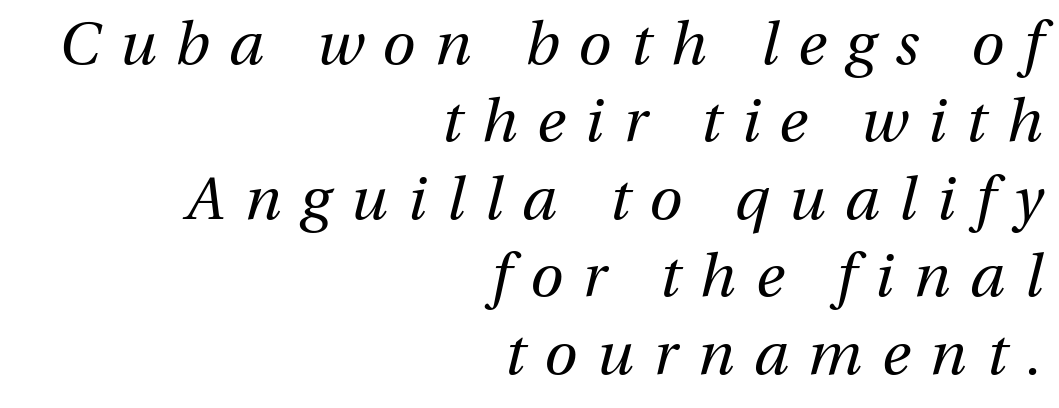
Q: Is the text bold? A: No.
Q: Is the text italic (slanted)? A: Yes, it leans right by about 13 degrees.
Q: Is the text underlined? A: No.
Q: How is the paragraph aligned? A: Right-aligned.
Q: Is the spacing between letters normal or unusually wide? A: Unusually wide.
Q: Is the spacing between lines tight, normal or loose? A: Normal.
Q: Width (condensed, normal, or wide)? A: Normal.
Q: Stroke contrast? A: Medium.
Q: x-height? A: Medium.
Q: Monospaced? A: No.
